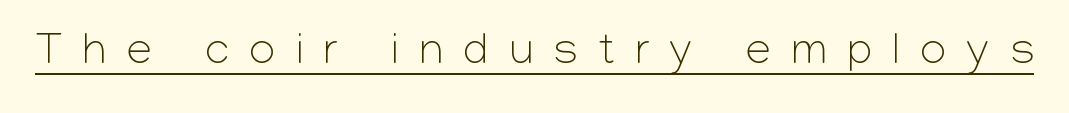
{"serif": "no", "italic": "no", "bold": "no", "weight": "light", "width": "normal", "stroke_contrast": "low", "x_height": "medium", "monospaced": "no", "underline": "yes", "letter_spacing": "wide", "letter_spacing_em": 0.46, "glyph_px": 45}
